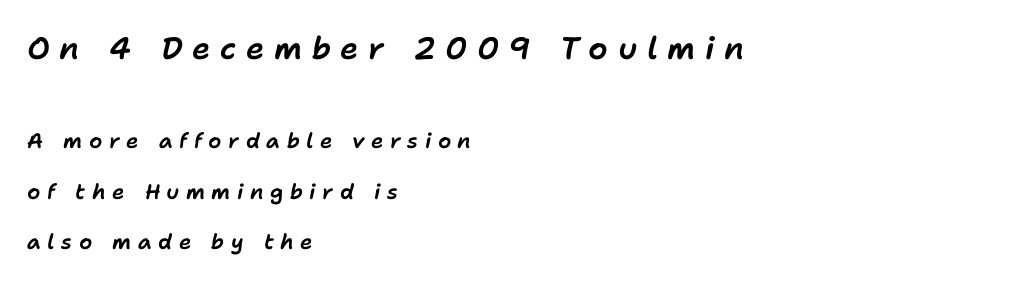
The image shows 31 px text type, italic (leaning right); set left-aligned, loose line spacing (2.4x), unusually wide letter spacing (+0.31 em), not underlined; the first (top) block is 1.48x larger; low stroke contrast and a medium x-height.
